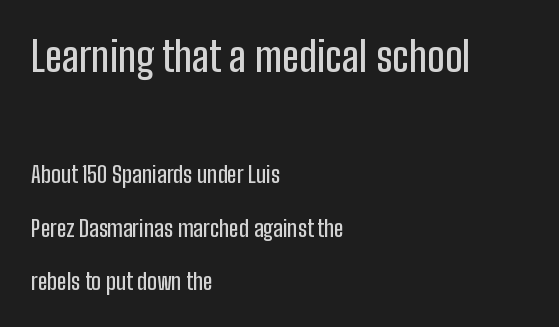
The image shows 41 px condensed sans-serif type, upright; set left-aligned, loose line spacing (2.34x), normal letter spacing, not underlined; the first (top) block is 1.78x larger; low stroke contrast and a medium x-height.
